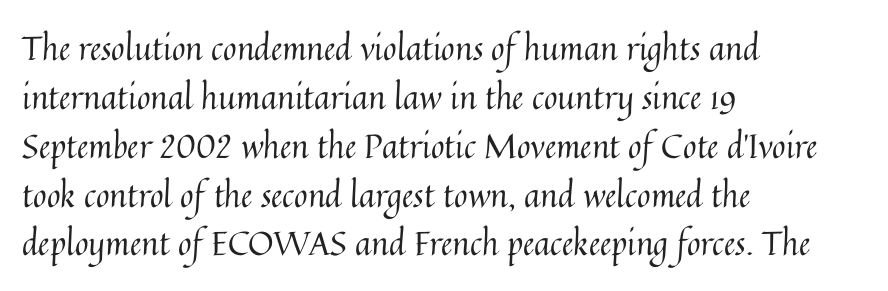
{"bold": "no", "weight": "regular", "width": "normal", "stroke_contrast": "medium", "x_height": "medium", "monospaced": "no", "underline": "no", "align": "left", "line_spacing": "normal", "line_spacing_ratio": 1.48, "letter_spacing": "normal", "letter_spacing_em": 0.0, "glyph_px": 33}
